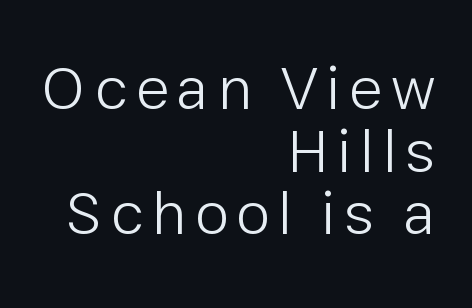
Think of a printed novel: that variable character pitch is what you see here. This is sans-serif lettering, the kind often seen on screens and signage. A typesetter would call this leading minimal, almost set solid. Teacher's note: observe the even right margin — that is flush-right alignment. The lettering stays uniformly vertical, giving the passage a roman look. The weight tops out at a normal text grade.
